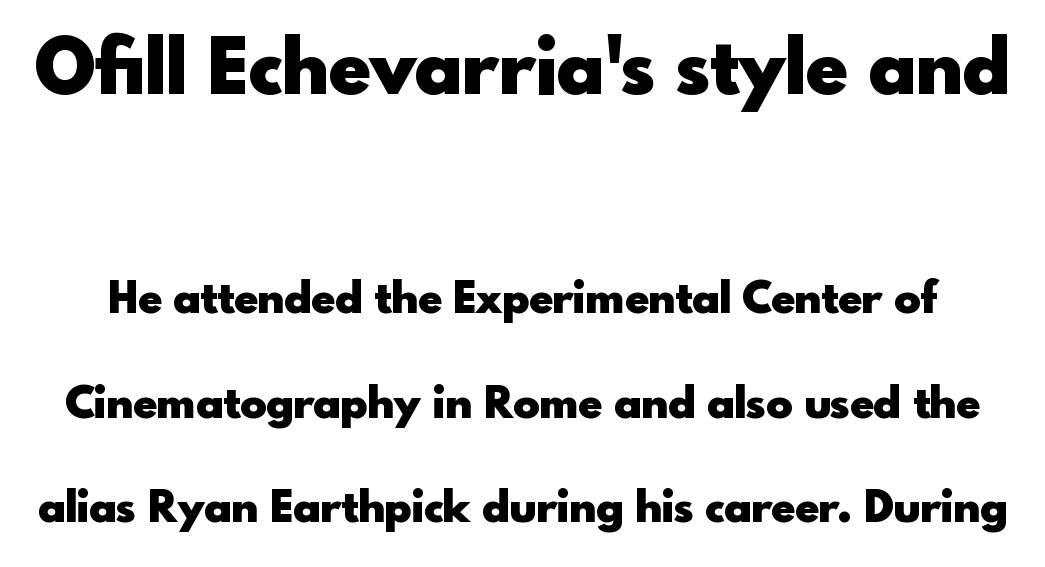
This sample trades compactness for vertical openness between lines. Size contrast runs from large at the top to small at the bottom. The rendering uses natural spacing where letterforms have individual widths. The area under the type is left untouched. To sum up the face: it is a sans, with no serifs. Heavy, bold letterforms.
